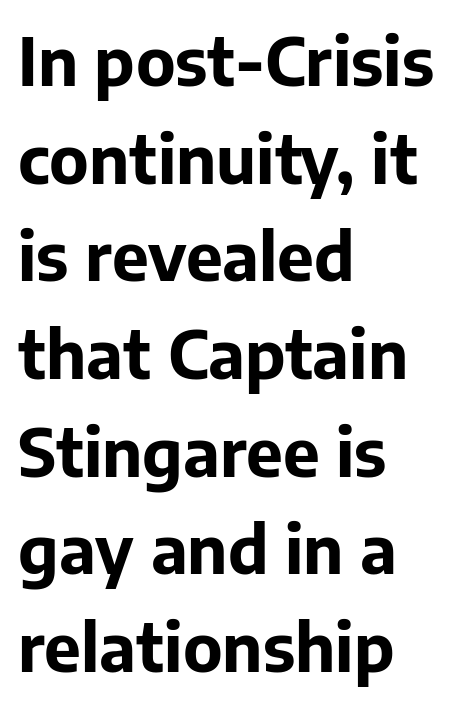
The text block is weighted toward the left margin, trailing off unevenly rightward. Only glyphs here, with clear space below each row. The letters advance in unequal steps, a hallmark of proportional type. The line texture is even and compact thanks to regular tracking. Caption: bold face, heavy strokes.
